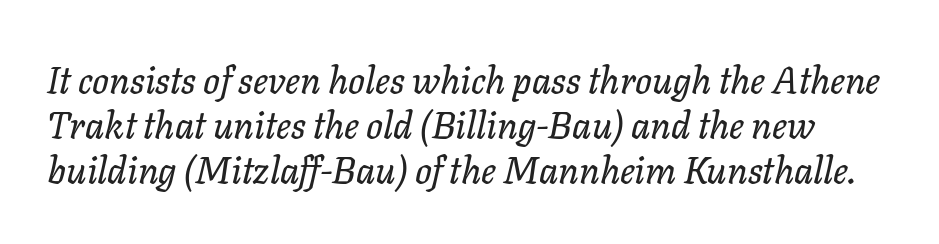
Q: Is the text italic (slanted)? A: Yes, it leans right by about 11 degrees.
Q: Is the text underlined? A: No.
Q: Is the spacing between letters normal or unusually wide? A: Normal.
Q: Width (condensed, normal, or wide)? A: Normal.
Q: Stroke contrast? A: Low.
Q: x-height? A: Medium.
Q: Monospaced? A: No.
